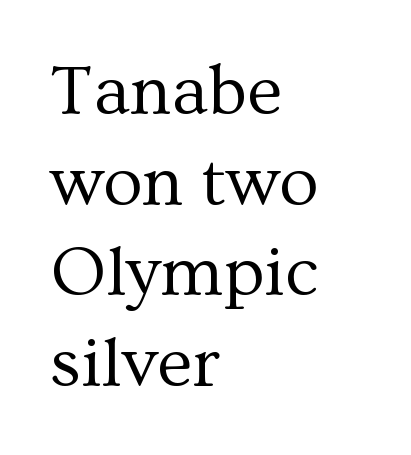
Q: Is the text bold? A: No.
Q: Is the text italic (slanted)? A: No, it is upright.
Q: Is the typeface a serif or a sans-serif typeface? A: Serif.
Q: Is the text underlined? A: No.
Q: How is the paragraph aligned? A: Left-aligned.
Q: Is the spacing between letters normal or unusually wide? A: Normal.
Q: Is the spacing between lines tight, normal or loose? A: Normal.
Q: Width (condensed, normal, or wide)? A: Normal.
Q: Stroke contrast? A: Medium.
Q: x-height? A: Medium.
Q: Monospaced? A: No.
